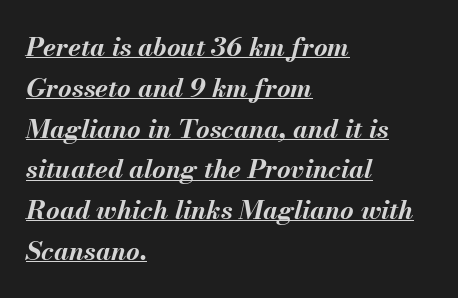
Descenders here cross a horizontal rule under the line. Rendered with sloped, italic letterforms. The designer left line spacing at the default. Horizontally, the lines are justified to the leading edge only.
